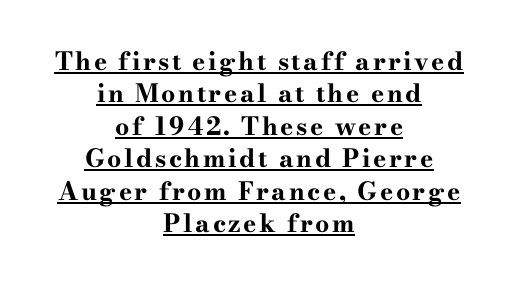
The image shows 25 px bold type, upright; set centered, normal line spacing (1.3x), underlined.
